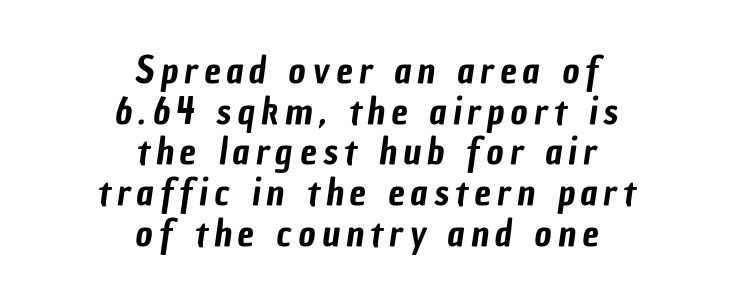
The image shows 37 px condensed sans-serif type; set centered, tight line spacing (1.1x), not underlined; low stroke contrast and a medium x-height.
